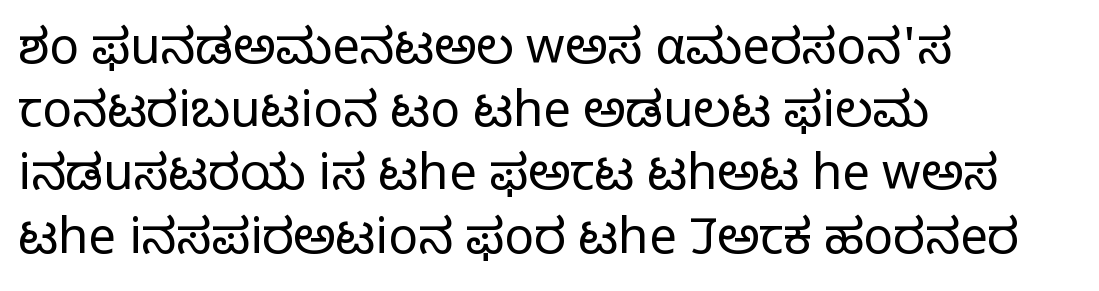
Reading down the column, the eye jumps a familiar distance to each next line. Look at the tracking — it's just the regular setting, nothing added. Horizontally, the lines are justified to the leading edge only. Underlining? Definitely not there. Posture: vertical.
